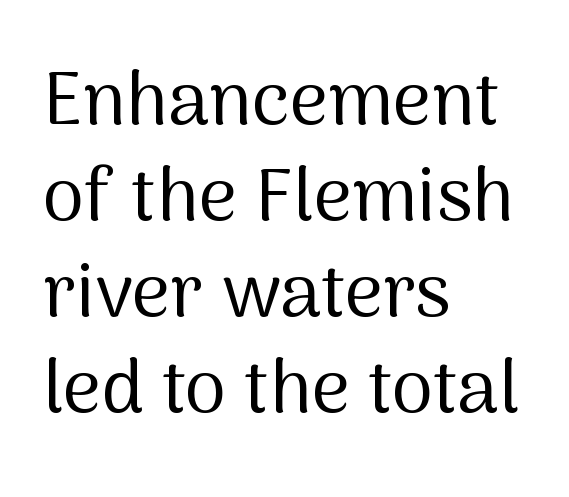
{"serif": "no", "italic": "no", "bold": "no", "weight": "regular", "width": "normal", "stroke_contrast": "medium", "x_height": "medium", "monospaced": "no", "underline": "no", "align": "left", "line_spacing": "normal", "line_spacing_ratio": 1.28, "letter_spacing": "normal", "letter_spacing_em": 0.0, "glyph_px": 75}
